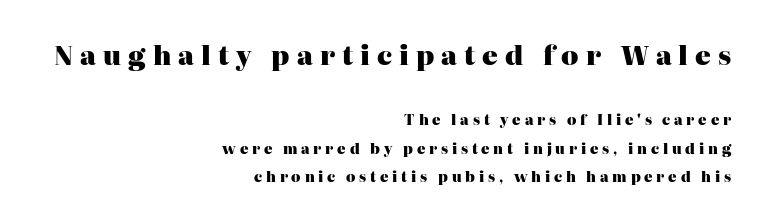
{"italic": "no", "bold": "yes", "underline": "no", "align": "right", "line_spacing": "loose", "line_spacing_ratio": 2.05, "letter_spacing": "wide", "letter_spacing_em": 0.27, "larger_block": "first", "size_ratio": 1.86, "glyph_px": 26}
